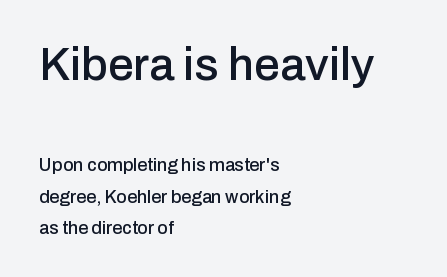
{"serif": "no", "italic": "no", "width": "normal", "stroke_contrast": "low", "x_height": "medium", "monospaced": "no", "underline": "no", "align": "left", "line_spacing_ratio": 1.73, "letter_spacing": "normal", "letter_spacing_em": 0.0, "larger_block": "first", "size_ratio": 2.56, "glyph_px": 46}
